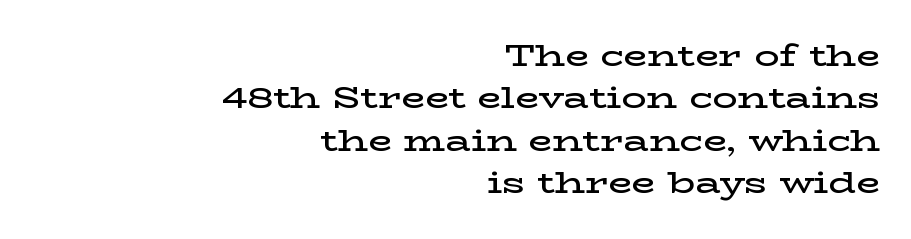
Q: Is the text bold? A: Semi-bold.
Q: Is the text italic (slanted)? A: No, it is upright.
Q: Is the typeface a serif or a sans-serif typeface? A: Serif.
Q: Is the text underlined? A: No.
Q: How is the paragraph aligned? A: Right-aligned.
Q: Is the spacing between letters normal or unusually wide? A: Normal.
Q: Is the spacing between lines tight, normal or loose? A: Normal.
Q: Width (condensed, normal, or wide)? A: Wide.
Q: Stroke contrast? A: Low.
Q: x-height? A: Medium.
Q: Monospaced? A: No.
